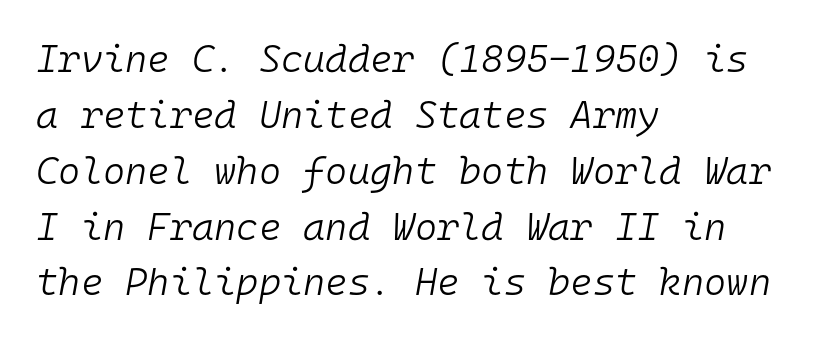
{"italic": "yes", "lean": "right", "slant_degrees": 10, "bold": "no", "weight": "light", "width": "normal", "stroke_contrast": "low", "x_height": "medium", "monospaced": "yes", "underline": "no", "align": "left", "line_spacing": "normal", "line_spacing_ratio": 1.47, "letter_spacing": "normal", "letter_spacing_em": 0.0, "glyph_px": 38}
